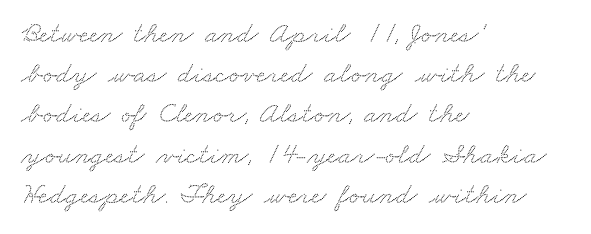
Horizontally, the lines are justified to the leading edge only. Characters follow at the spacing the type designer built in. The passage shown is typed in a proportional face where columns would drift. The designer left line spacing at the default.
